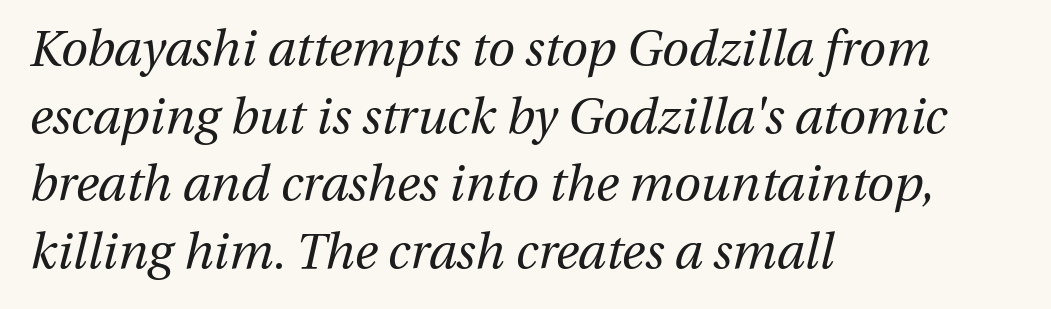
{"italic": "yes", "lean": "right", "slant_degrees": 13, "bold": "no", "weight": "regular", "width": "normal", "stroke_contrast": "medium", "x_height": "medium", "monospaced": "no", "underline": "no", "align": "left", "line_spacing": "normal", "line_spacing_ratio": 1.38, "letter_spacing": "normal", "letter_spacing_em": 0.0, "glyph_px": 49}
